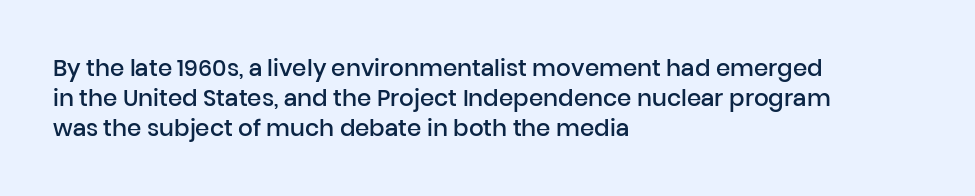
Q: Is the text bold? A: Semi-bold.
Q: Is the text italic (slanted)? A: No, it is upright.
Q: Is the text underlined? A: No.
Q: How is the paragraph aligned? A: Left-aligned.
Q: Is the spacing between letters normal or unusually wide? A: Normal.
Q: Is the spacing between lines tight, normal or loose? A: Normal.
